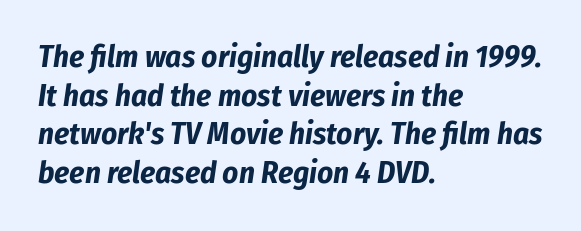
{"italic": "yes", "lean": "right", "slant_degrees": 8, "bold": "yes", "weight": "bold", "width": "condensed", "stroke_contrast": "low", "x_height": "medium", "monospaced": "no", "underline": "no", "align": "left", "line_spacing": "normal", "line_spacing_ratio": 1.25, "letter_spacing": "normal", "letter_spacing_em": 0.0, "glyph_px": 31}
